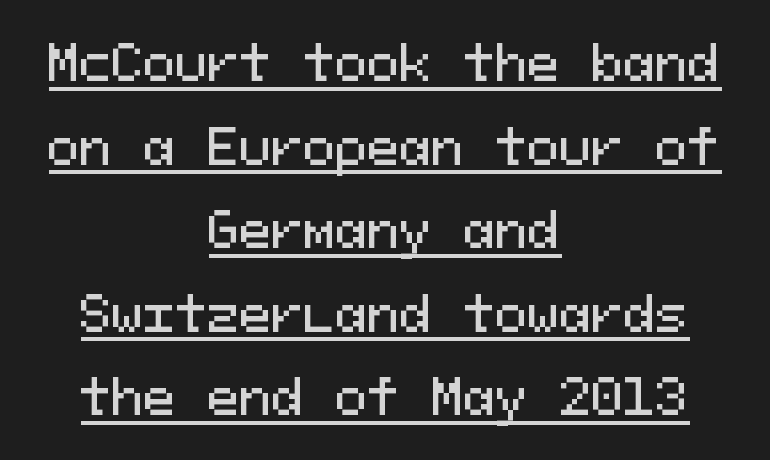
Q: Is the text italic (slanted)? A: No, it is upright.
Q: Is the typeface a serif or a sans-serif typeface? A: Sans-serif.
Q: Is the text underlined? A: Yes.
Q: How is the paragraph aligned? A: Centered.
Q: Is the spacing between letters normal or unusually wide? A: Normal.
Q: Width (condensed, normal, or wide)? A: Normal.
Q: Stroke contrast? A: Medium.
Q: x-height? A: Medium.
Q: Monospaced? A: Yes.
